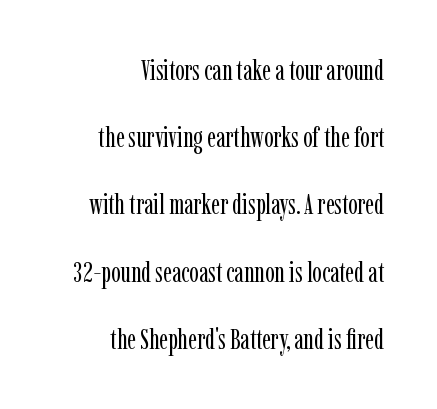
Q: Is the text bold? A: No.
Q: Is the text italic (slanted)? A: No, it is upright.
Q: Is the typeface a serif or a sans-serif typeface? A: Serif.
Q: Is the text underlined? A: No.
Q: How is the paragraph aligned? A: Right-aligned.
Q: Is the spacing between letters normal or unusually wide? A: Normal.
Q: Is the spacing between lines tight, normal or loose? A: Loose.
Q: Width (condensed, normal, or wide)? A: Condensed.
Q: Stroke contrast? A: Low.
Q: x-height? A: Medium.
Q: Monospaced? A: No.
